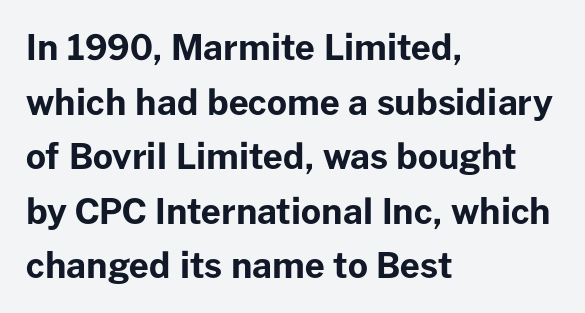
The image shows 35 px bold sans-serif type, upright; set left-aligned, normal line spacing (1.56x), normal letter spacing, not underlined; low stroke contrast and a medium x-height.
